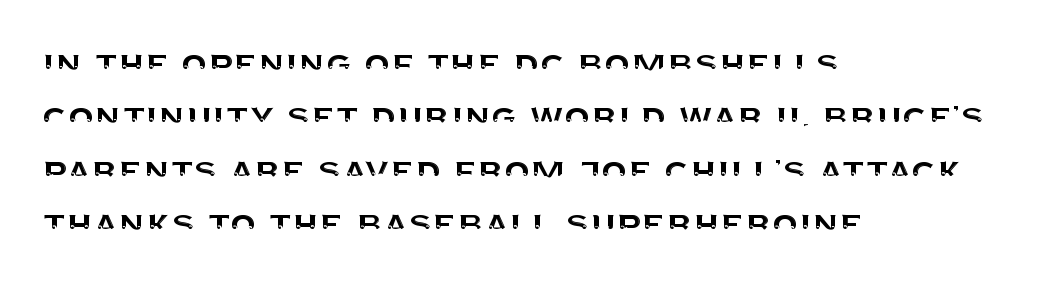
Q: Is the text italic (slanted)? A: No, it is upright.
Q: Is the typeface a serif or a sans-serif typeface? A: Sans-serif.
Q: Is the text underlined? A: No.
Q: How is the paragraph aligned? A: Left-aligned.
Q: Is the spacing between letters normal or unusually wide? A: Normal.
Q: Is the spacing between lines tight, normal or loose? A: Normal.
Q: Width (condensed, normal, or wide)? A: Normal.
Q: Stroke contrast? A: Medium.
Q: x-height? A: Large.
Q: Monospaced? A: No.
